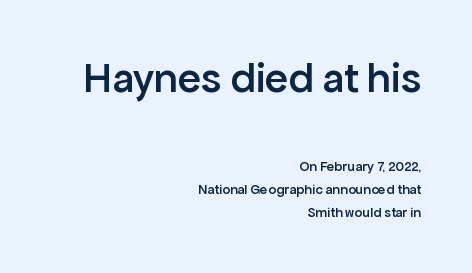
Q: Is the text bold? A: Semi-bold.
Q: Is the text italic (slanted)? A: No, it is upright.
Q: Is the typeface a serif or a sans-serif typeface? A: Sans-serif.
Q: Is the text underlined? A: No.
Q: How is the paragraph aligned? A: Right-aligned.
Q: Is the spacing between letters normal or unusually wide? A: Normal.
Q: Is the spacing between lines tight, normal or loose? A: Normal.
Q: Which block of text is set in a larger size, the first (top) or the second (bottom)? A: The first (top) one.
Q: Width (condensed, normal, or wide)? A: Normal.
Q: Stroke contrast? A: Low.
Q: x-height? A: Medium.
Q: Monospaced? A: No.
